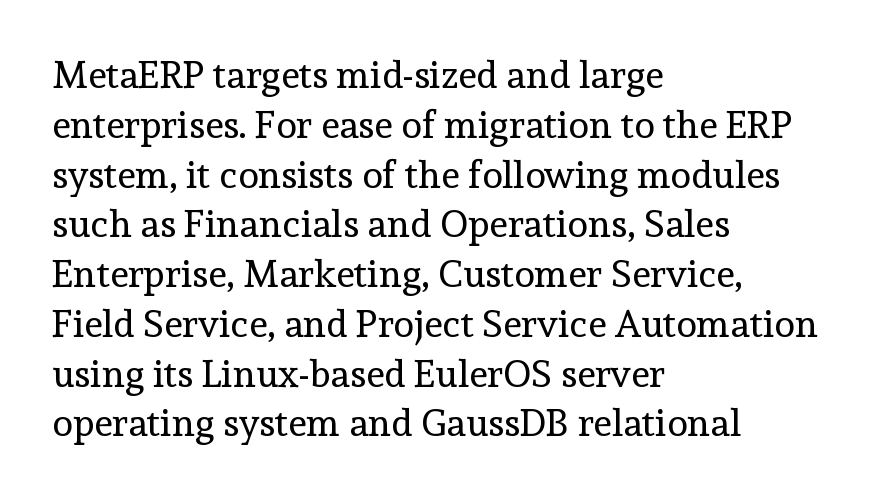
{"serif": "yes", "italic": "no", "bold": "no", "weight": "regular", "width": "normal", "x_height": "medium", "monospaced": "no", "underline": "no", "align": "left", "line_spacing": "normal", "line_spacing_ratio": 1.31, "letter_spacing": "normal", "letter_spacing_em": 0.0, "glyph_px": 38}
